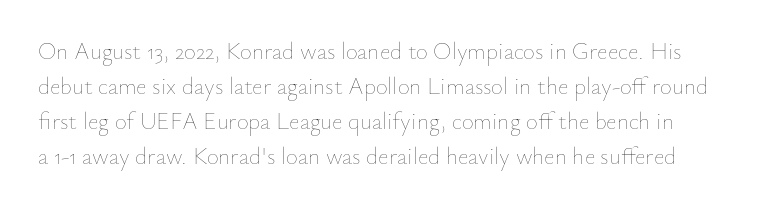
The image shows 23 px text type, upright; set left-aligned, normal line spacing (1.52x), normal letter spacing, not underlined.
